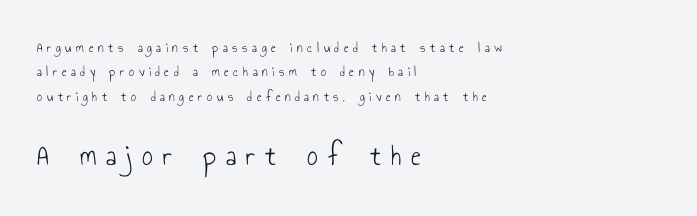
The image shows 30 px light, condensed sans-serif type, upright; set left-aligned, line spacing 1.74x, unusually wide letter spacing (+0.33 em), not underlined; the second (bottom) block is 2.14x larger; low stroke contrast and a small x-height.
